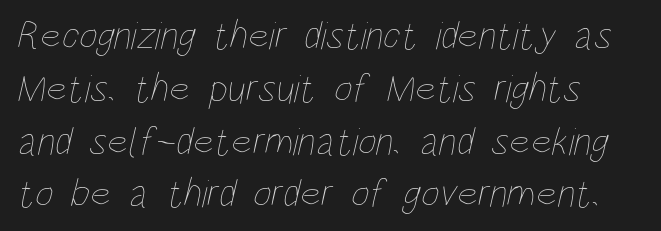
{"bold": "no", "weight": "thin", "width": "condensed", "stroke_contrast": "low", "x_height": "large", "monospaced": "no", "underline": "no", "align": "left", "line_spacing": "normal", "line_spacing_ratio": 1.32, "letter_spacing": "normal", "letter_spacing_em": 0.0, "glyph_px": 40}
